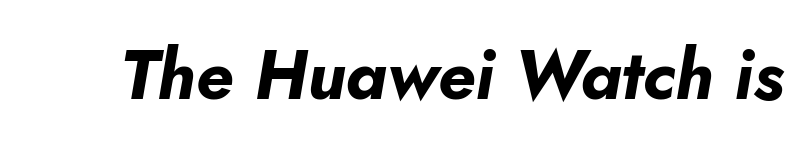
The image shows 69 px bold type, italic (leaning right); set normal letter spacing, not underlined; low stroke contrast and a small x-height.
